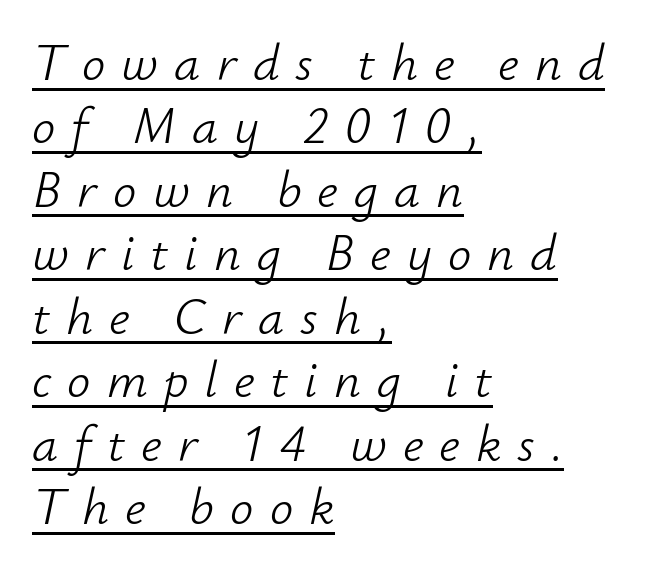
{"italic": "yes", "lean": "right", "slant_degrees": 12, "bold": "no", "weight": "light", "width": "normal", "stroke_contrast": "low", "x_height": "small", "monospaced": "no", "underline": "yes", "align": "left", "line_spacing_ratio": 1.22, "letter_spacing": "wide", "letter_spacing_em": 0.31, "glyph_px": 52}
